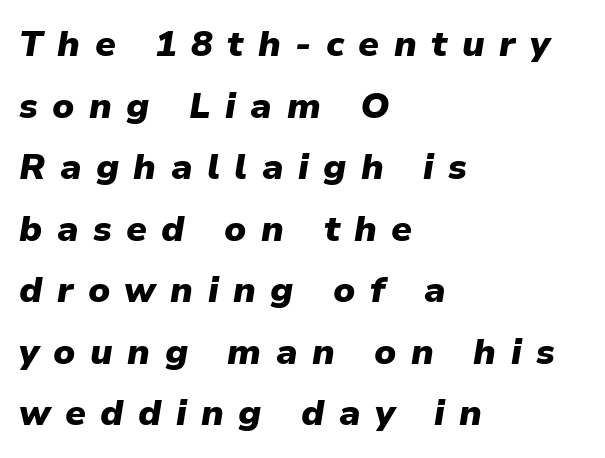
The image shows 36 px heavy type, italic (leaning right); set left-aligned, line spacing 1.71x, unusually wide letter spacing (+0.4 em), not underlined; low stroke contrast and a medium x-height.
